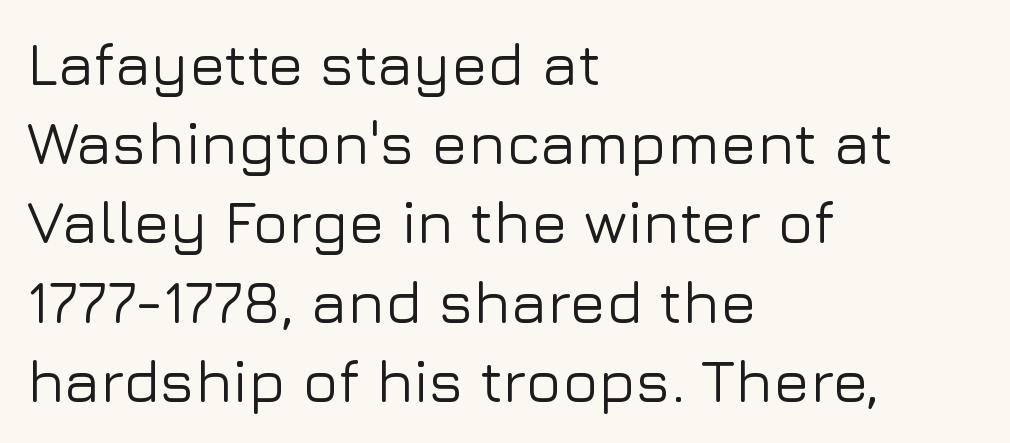
{"serif": "no", "italic": "no", "width": "normal", "stroke_contrast": "low", "x_height": "medium", "monospaced": "no", "underline": "no", "align": "left", "line_spacing": "normal", "line_spacing_ratio": 1.32, "letter_spacing": "normal", "letter_spacing_em": 0.0, "glyph_px": 60}
